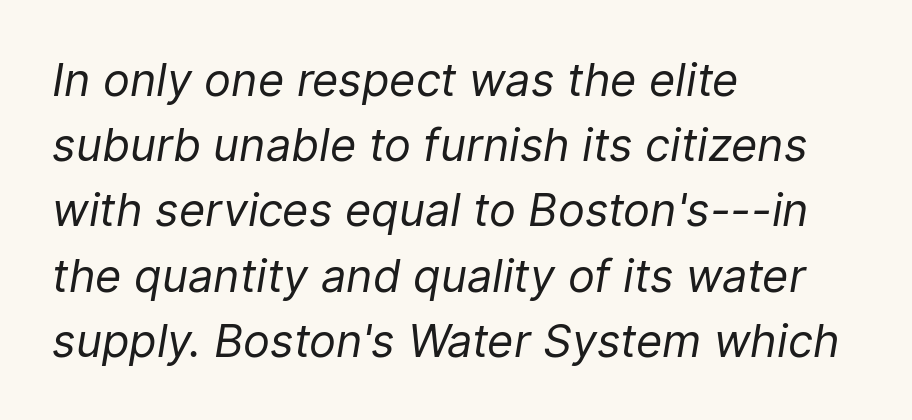
The image shows 45 px regular-weight type, italic (leaning right); set left-aligned, normal line spacing (1.45x), normal letter spacing, not underlined; low stroke contrast and a medium x-height.
